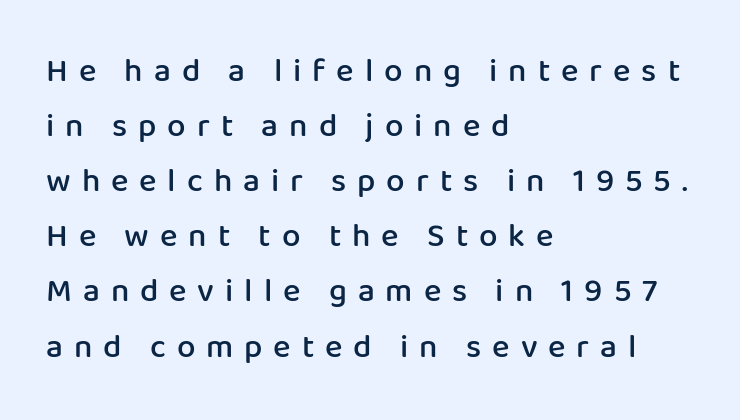
The image shows 33 px semibold sans-serif type, upright; set left-aligned, normal line spacing (1.67x), unusually wide letter spacing (+0.33 em), not underlined; low stroke contrast and a medium x-height.
